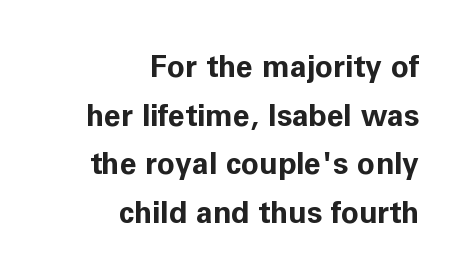
The image shows 30 px bold sans-serif type, upright; set right-aligned, normal line spacing (1.62x), normal letter spacing, not underlined; low stroke contrast and a medium x-height.
